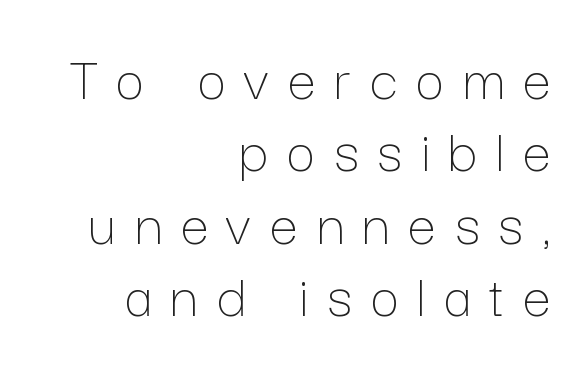
Q: Is the text bold? A: No.
Q: Is the text italic (slanted)? A: No, it is upright.
Q: Is the text underlined? A: No.
Q: How is the paragraph aligned? A: Right-aligned.
Q: Is the spacing between letters normal or unusually wide? A: Unusually wide.
Q: Is the spacing between lines tight, normal or loose? A: Tight.
Q: Width (condensed, normal, or wide)? A: Normal.
Q: Stroke contrast? A: Low.
Q: x-height? A: Medium.
Q: Monospaced? A: No.
